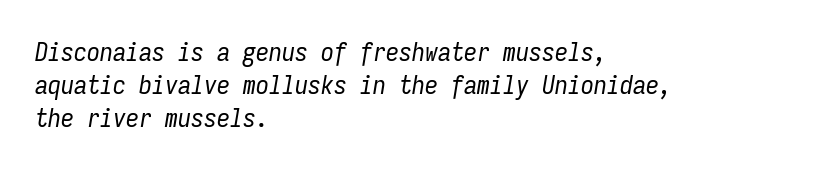
Q: Is the text bold? A: No.
Q: Is the text italic (slanted)? A: Yes, it leans right by about 9 degrees.
Q: Is the text underlined? A: No.
Q: How is the paragraph aligned? A: Left-aligned.
Q: Is the spacing between letters normal or unusually wide? A: Normal.
Q: Is the spacing between lines tight, normal or loose? A: Normal.
